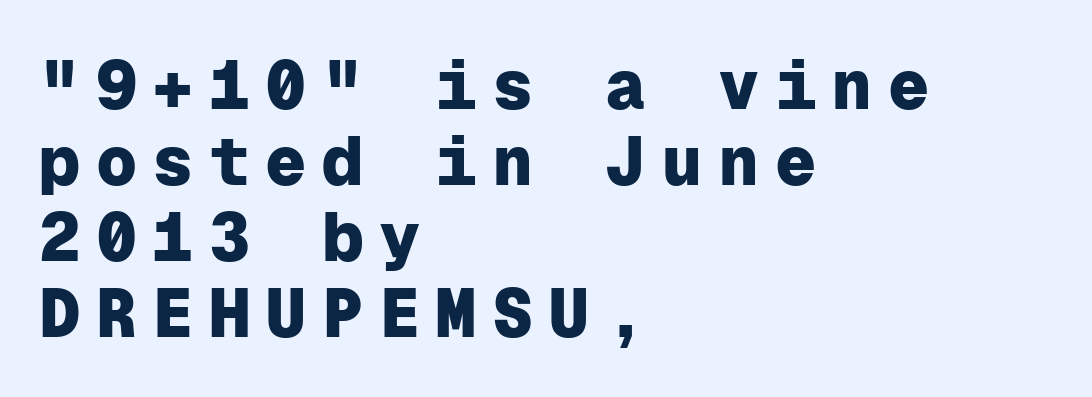
{"serif": "no", "italic": "no", "bold": "yes", "weight": "heavy", "width": "normal", "stroke_contrast": "low", "x_height": "medium", "monospaced": "yes", "underline": "no", "align": "left", "line_spacing": "tight", "line_spacing_ratio": 1.1, "letter_spacing": "wide", "letter_spacing_em": 0.22, "glyph_px": 69}
